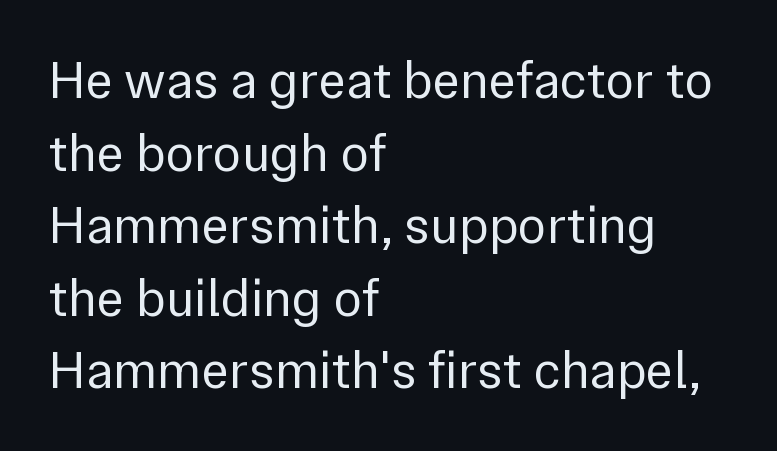
Grotesque or geometric, the face here clearly has no serifs. Letters rest on an invisible, unmarked baseline. Baseline-to-baseline distance is the conventional proportion of letter height. This rendering uses left alignment, leaving the right contour irregular.
